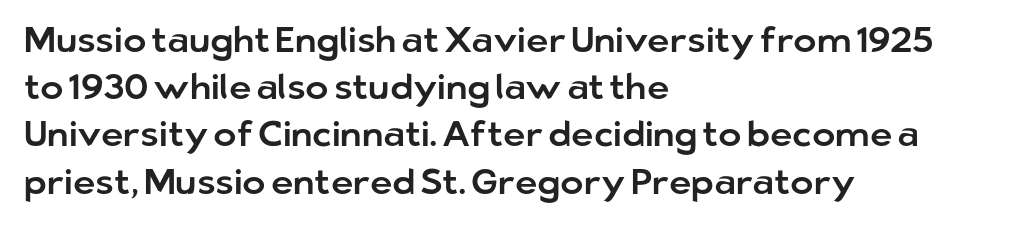
Italic? Not at all — the glyphs are vertical. Line beginnings align vertically; line endings do not. The face used here is a sans, in the tradition of grotesques and geometrics. These lines are rendered in a variable-pitch font.
